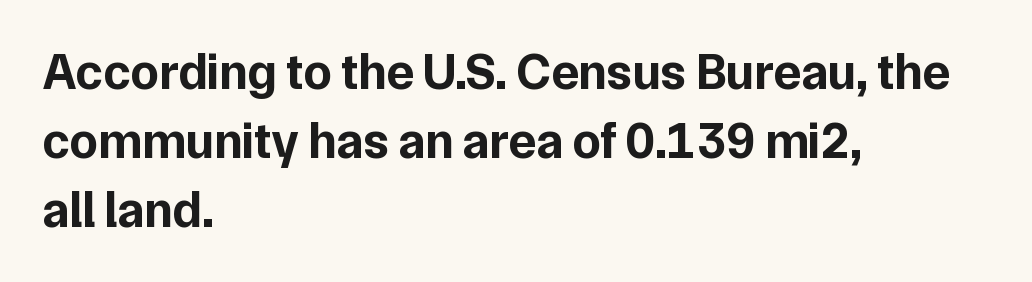
Q: Is the text bold? A: Yes.
Q: Is the text italic (slanted)? A: No, it is upright.
Q: Is the typeface a serif or a sans-serif typeface? A: Sans-serif.
Q: Is the text underlined? A: No.
Q: How is the paragraph aligned? A: Left-aligned.
Q: Is the spacing between letters normal or unusually wide? A: Normal.
Q: Is the spacing between lines tight, normal or loose? A: Normal.
Q: Width (condensed, normal, or wide)? A: Normal.
Q: Stroke contrast? A: Low.
Q: x-height? A: Medium.
Q: Monospaced? A: No.
